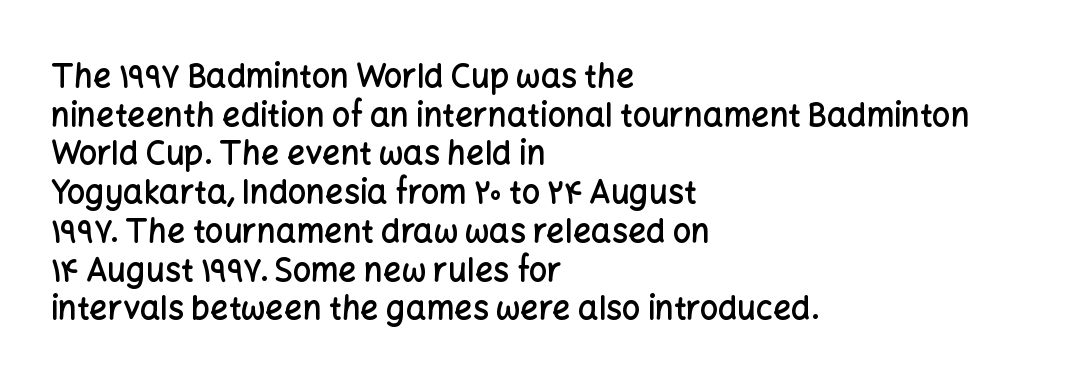
The image shows 32 px semibold sans-serif type, upright; set left-aligned, line spacing 1.21x, normal letter spacing, not underlined; low stroke contrast and a medium x-height.
